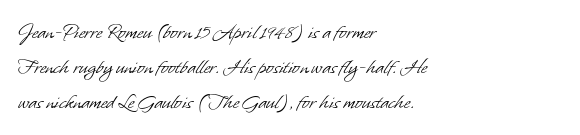
{"bold": "no", "underline": "no", "align": "left", "line_spacing": "normal", "line_spacing_ratio": 1.59, "letter_spacing": "normal", "letter_spacing_em": 0.0, "glyph_px": 22}
